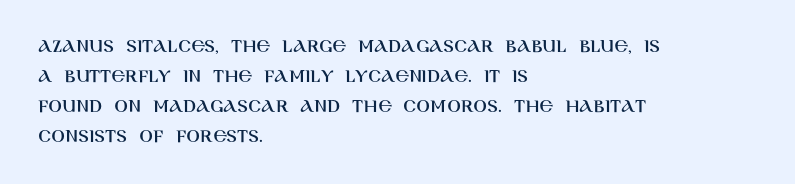
Q: Is the text italic (slanted)? A: No, it is upright.
Q: Is the text underlined? A: No.
Q: How is the paragraph aligned? A: Left-aligned.
Q: Is the spacing between letters normal or unusually wide? A: Normal.
Q: Is the spacing between lines tight, normal or loose? A: Normal.
